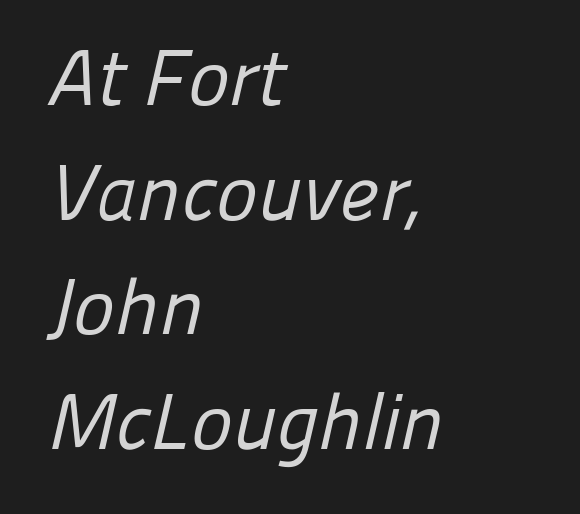
The image shows 79 px regular-weight sans-serif type; set left-aligned, normal line spacing (1.45x), normal letter spacing, not underlined; low stroke contrast and a medium x-height.
